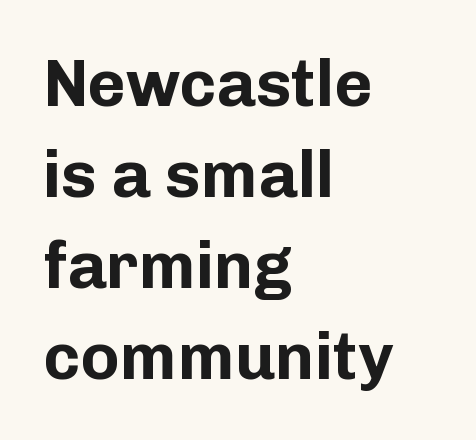
{"serif": "no", "italic": "no", "bold": "yes", "weight": "bold", "width": "normal", "stroke_contrast": "low", "x_height": "medium", "monospaced": "no", "underline": "no", "align": "left", "line_spacing": "normal", "line_spacing_ratio": 1.38, "letter_spacing": "normal", "letter_spacing_em": 0.0, "glyph_px": 66}
